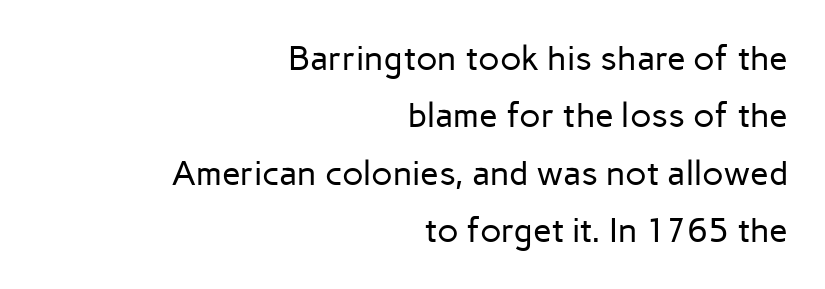
{"serif": "no", "italic": "no", "bold": "no", "weight": "regular", "width": "normal", "stroke_contrast": "low", "x_height": "medium", "monospaced": "no", "underline": "no", "align": "right", "line_spacing": "normal", "line_spacing_ratio": 1.69, "letter_spacing": "normal", "letter_spacing_em": 0.0, "glyph_px": 34}
